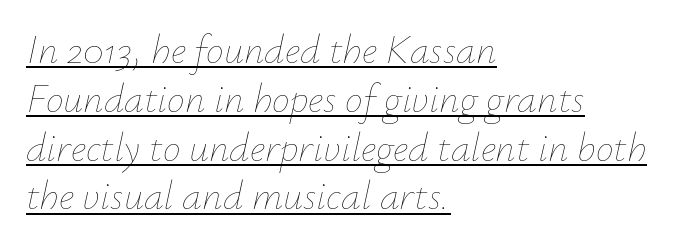
{"italic": "yes", "lean": "right", "slant_degrees": 12, "bold": "no", "weight": "thin", "width": "normal", "stroke_contrast": "low", "x_height": "small", "monospaced": "no", "underline": "yes", "align": "left", "line_spacing_ratio": 1.22, "letter_spacing": "normal", "letter_spacing_em": 0.0, "glyph_px": 40}
